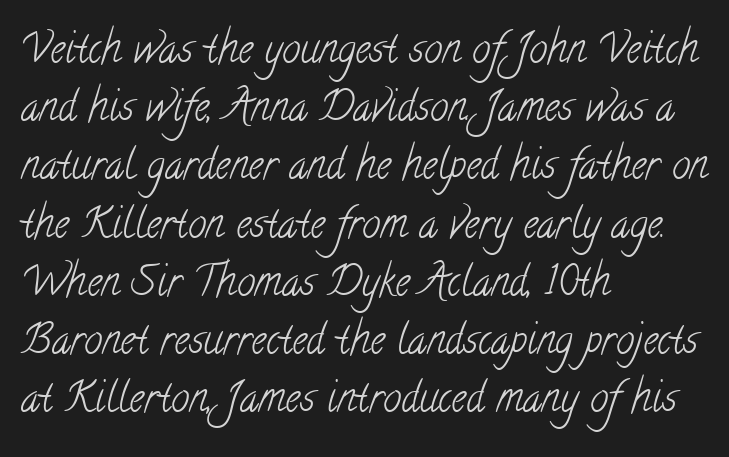
{"bold": "no", "weight": "light", "width": "condensed", "stroke_contrast": "low", "x_height": "small", "monospaced": "no", "underline": "no", "align": "left", "line_spacing": "normal", "line_spacing_ratio": 1.42, "letter_spacing": "normal", "letter_spacing_em": 0.0, "glyph_px": 41}
